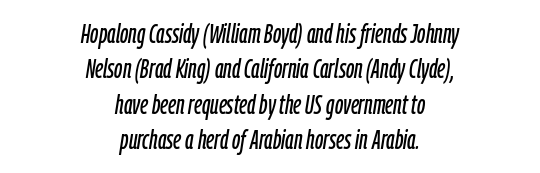
{"italic": "yes", "lean": "right", "slant_degrees": 9, "underline": "no", "align": "center", "line_spacing": "normal", "line_spacing_ratio": 1.31, "letter_spacing": "normal", "letter_spacing_em": 0.0, "glyph_px": 27}
